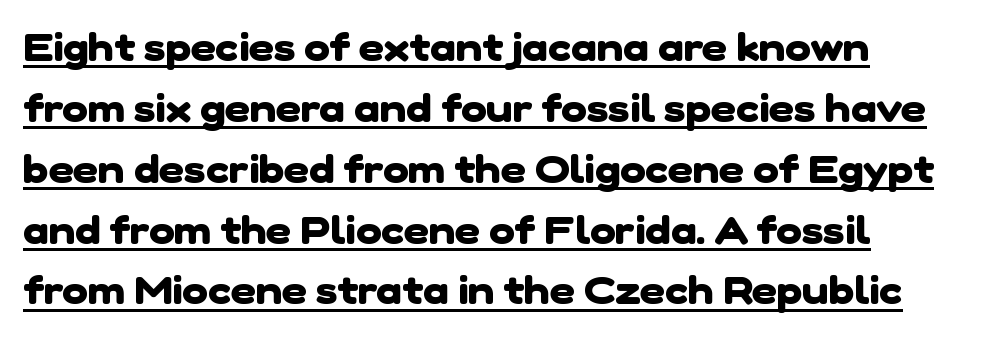
Q: Is the text bold? A: Yes.
Q: Is the typeface a serif or a sans-serif typeface? A: Sans-serif.
Q: Is the text underlined? A: Yes.
Q: How is the paragraph aligned? A: Left-aligned.
Q: Is the spacing between letters normal or unusually wide? A: Normal.
Q: Is the spacing between lines tight, normal or loose? A: Normal.
Q: Width (condensed, normal, or wide)? A: Normal.
Q: Stroke contrast? A: Low.
Q: x-height? A: Medium.
Q: Monospaced? A: No.
